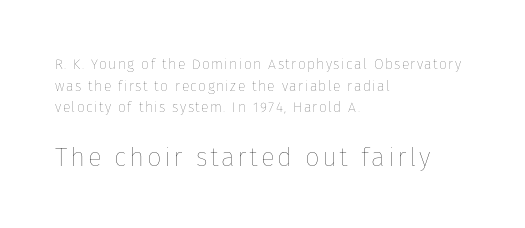
The image shows 26 px text type, upright; set left-aligned, normal line spacing (1.55x), not underlined; the second (bottom) block is 1.86x larger.
